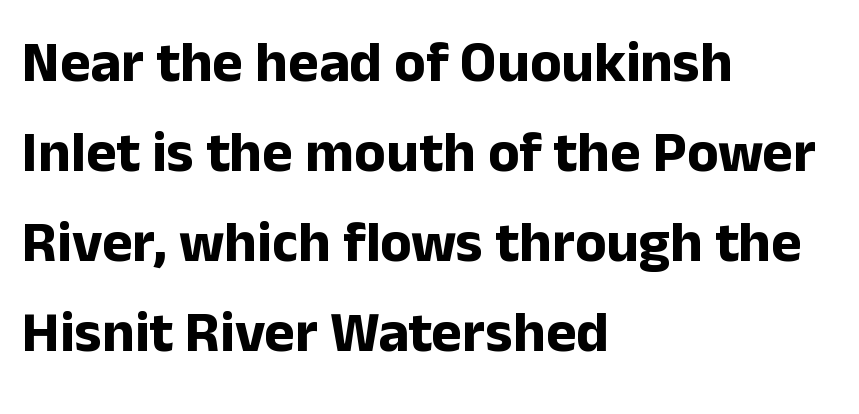
{"serif": "no", "italic": "no", "bold": "yes", "weight": "bold", "width": "normal", "stroke_contrast": "low", "x_height": "medium", "monospaced": "no", "underline": "no", "align": "left", "line_spacing": "normal", "line_spacing_ratio": 1.55, "letter_spacing": "normal", "letter_spacing_em": 0.0, "glyph_px": 58}
